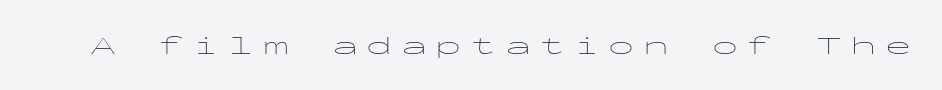
{"italic": "no", "bold": "no", "underline": "no", "letter_spacing": "wide", "letter_spacing_em": 0.33, "glyph_px": 26}
